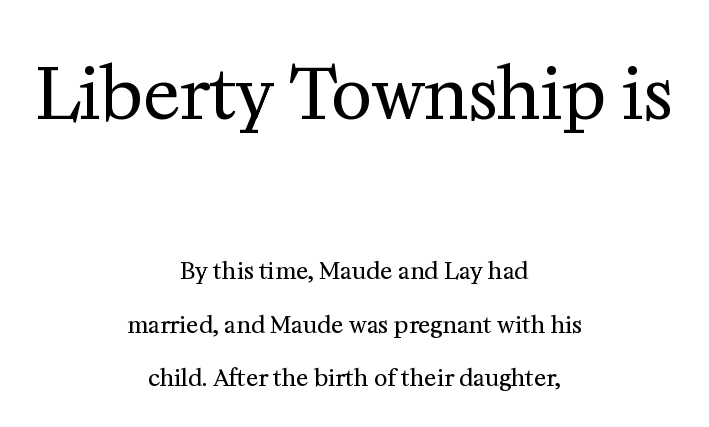
Q: Is the text bold? A: No.
Q: Is the text italic (slanted)? A: No, it is upright.
Q: Is the typeface a serif or a sans-serif typeface? A: Serif.
Q: Is the text underlined? A: No.
Q: How is the paragraph aligned? A: Centered.
Q: Is the spacing between letters normal or unusually wide? A: Normal.
Q: Is the spacing between lines tight, normal or loose? A: Loose.
Q: Which block of text is set in a larger size, the first (top) or the second (bottom)? A: The first (top) one.
Q: Width (condensed, normal, or wide)? A: Normal.
Q: Stroke contrast? A: Medium.
Q: x-height? A: Medium.
Q: Monospaced? A: No.
